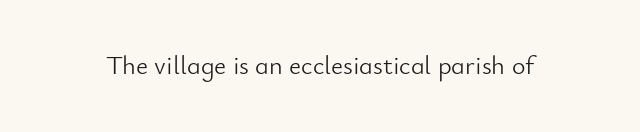
Q: Is the text bold? A: No.
Q: Is the text italic (slanted)? A: No, it is upright.
Q: Is the text underlined? A: No.
Q: Is the spacing between letters normal or unusually wide? A: Normal.
